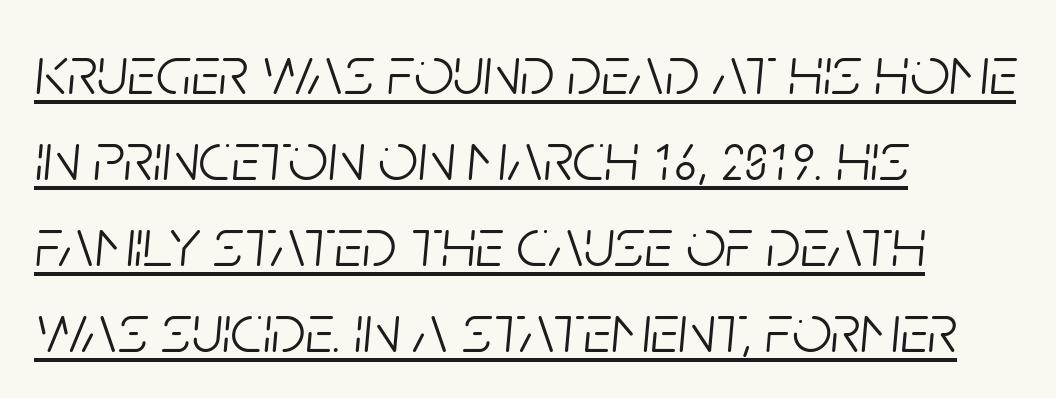
Q: Is the text bold? A: No.
Q: Is the text italic (slanted)? A: Yes, it leans right by about 5 degrees.
Q: Is the text underlined? A: Yes.
Q: How is the paragraph aligned? A: Left-aligned.
Q: Is the spacing between letters normal or unusually wide? A: Normal.
Q: Width (condensed, normal, or wide)? A: Condensed.
Q: Stroke contrast? A: Low.
Q: x-height? A: Large.
Q: Monospaced? A: No.
